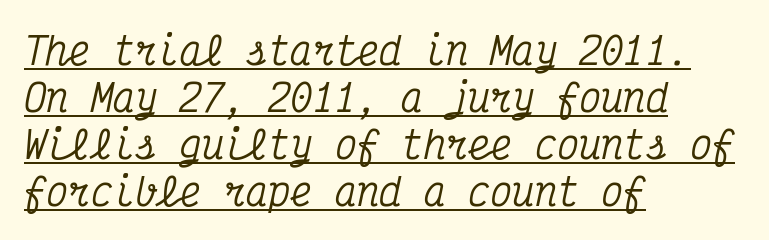
{"serif": "yes", "italic": "yes", "lean": "right", "slant_degrees": 12, "width": "condensed", "stroke_contrast": "medium", "x_height": "medium", "monospaced": "yes", "underline": "yes", "align": "left", "line_spacing": "normal", "line_spacing_ratio": 1.27, "letter_spacing": "normal", "letter_spacing_em": 0.0, "glyph_px": 37}
